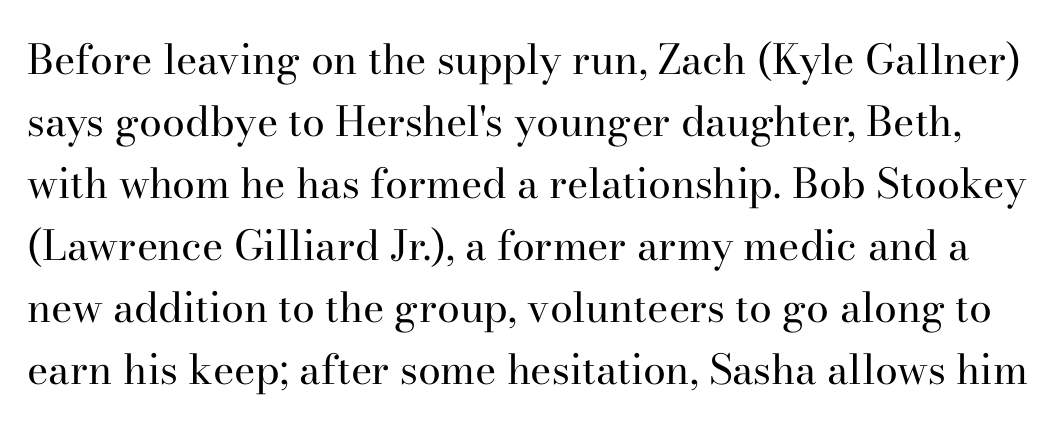
{"serif": "yes", "italic": "no", "bold": "no", "weight": "regular", "width": "normal", "stroke_contrast": "high", "x_height": "small", "monospaced": "no", "underline": "no", "line_spacing": "normal", "line_spacing_ratio": 1.51, "letter_spacing": "normal", "letter_spacing_em": 0.0, "glyph_px": 41}
